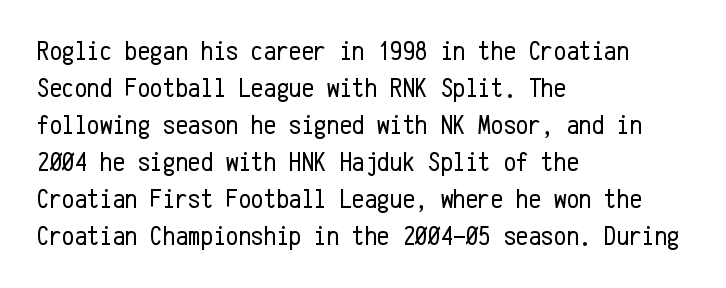
{"serif": "no", "italic": "no", "bold": "no", "weight": "regular", "width": "condensed", "stroke_contrast": "low", "x_height": "medium", "monospaced": "yes", "underline": "no", "align": "left", "line_spacing": "normal", "line_spacing_ratio": 1.32, "letter_spacing": "normal", "letter_spacing_em": 0.0, "glyph_px": 28}
